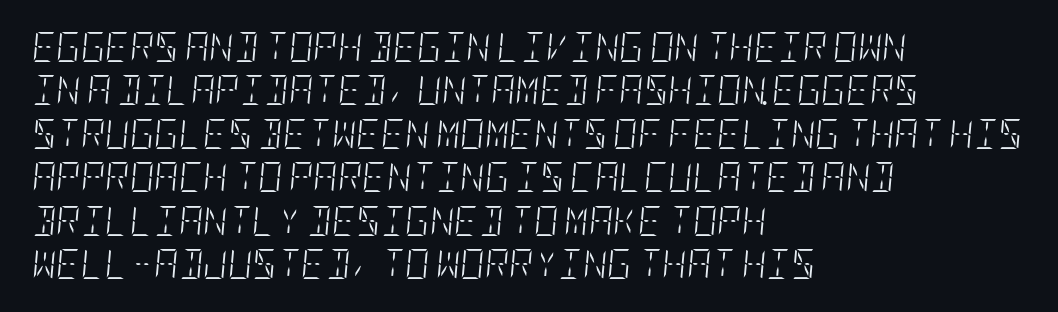
{"italic": "yes", "lean": "right", "slant_degrees": 5, "bold": "no", "weight": "light", "width": "condensed", "stroke_contrast": "low", "x_height": "large", "underline": "no", "align": "left", "line_spacing": "normal", "line_spacing_ratio": 1.45, "letter_spacing": "normal", "letter_spacing_em": 0.0, "glyph_px": 30}
